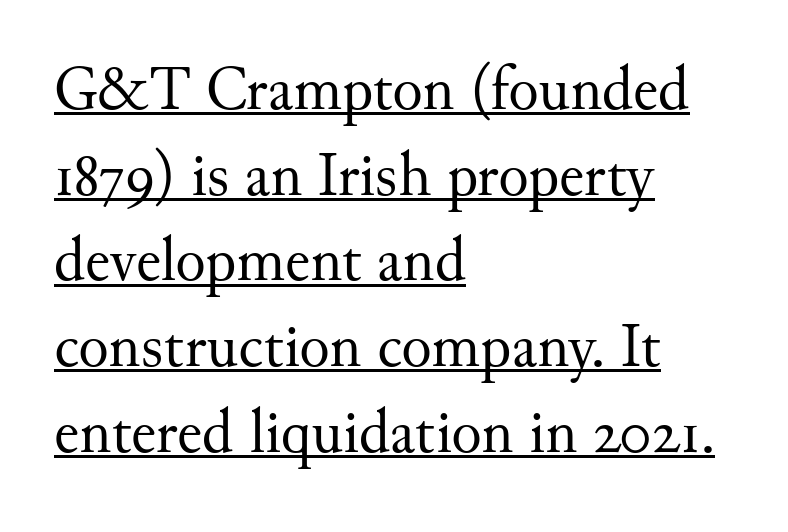
The image shows 63 px regular-weight serif type, upright; set left-aligned, normal line spacing (1.36x), normal letter spacing, underlined; medium stroke contrast and a small x-height.
